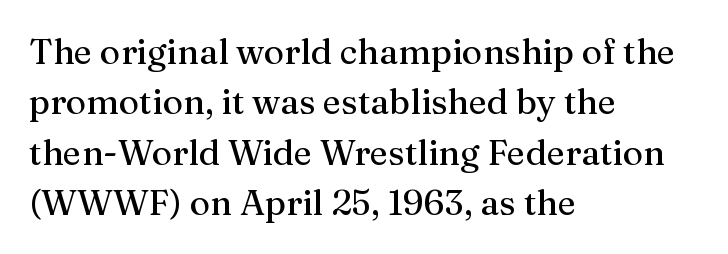
The image shows 35 px serif type, upright; set left-aligned, normal line spacing (1.44x), normal letter spacing, not underlined; medium stroke contrast and a medium x-height.
